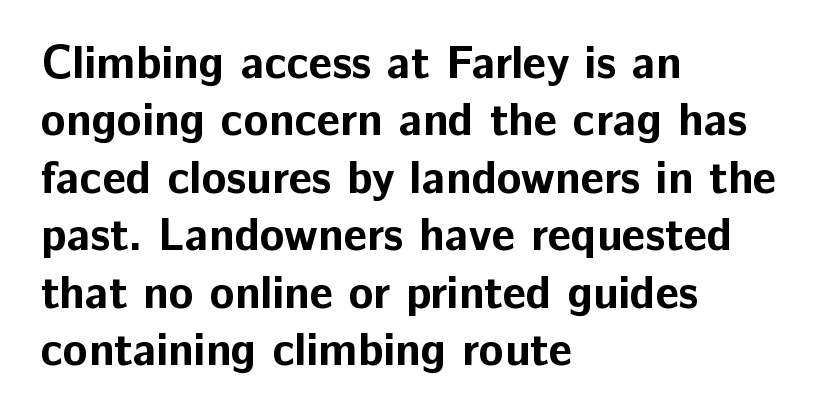
The image shows 46 px bold sans-serif type, upright; set left-aligned, normal line spacing (1.25x), normal letter spacing, not underlined; low stroke contrast and a medium x-height.
